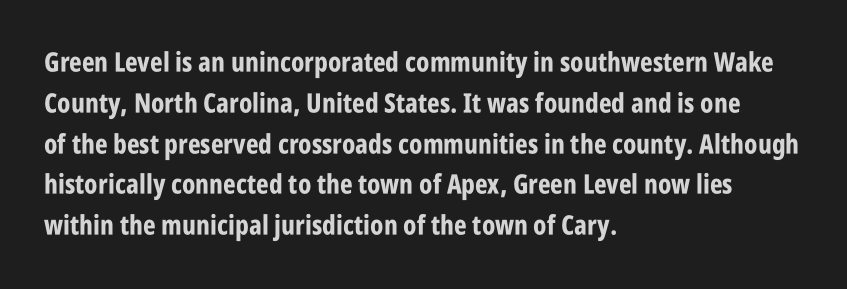
{"italic": "no", "bold": "yes", "underline": "no", "align": "left", "line_spacing": "normal", "line_spacing_ratio": 1.51, "letter_spacing": "normal", "letter_spacing_em": 0.0, "glyph_px": 27}
